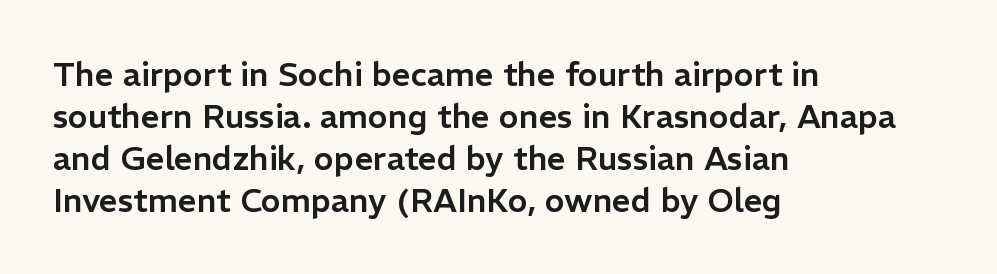
Q: Is the text italic (slanted)? A: No, it is upright.
Q: Is the typeface a serif or a sans-serif typeface? A: Sans-serif.
Q: Is the text underlined? A: No.
Q: How is the paragraph aligned? A: Left-aligned.
Q: Is the spacing between letters normal or unusually wide? A: Normal.
Q: Is the spacing between lines tight, normal or loose? A: Normal.
Q: Width (condensed, normal, or wide)? A: Normal.
Q: Stroke contrast? A: Low.
Q: x-height? A: Medium.
Q: Monospaced? A: No.
